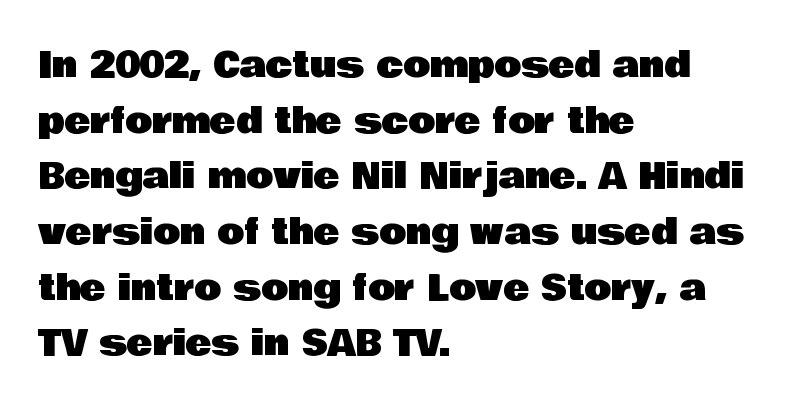
{"serif": "no", "italic": "no", "width": "normal", "stroke_contrast": "low", "x_height": "large", "monospaced": "no", "underline": "no", "align": "left", "line_spacing": "normal", "line_spacing_ratio": 1.59, "letter_spacing": "normal", "letter_spacing_em": 0.0, "glyph_px": 35}
